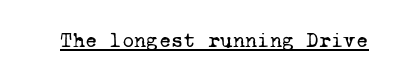
Notice how a bar underscores the lettering throughout. Weight: in the light-to-regular range. The tracking reads as untouched default to a designer's eye.
